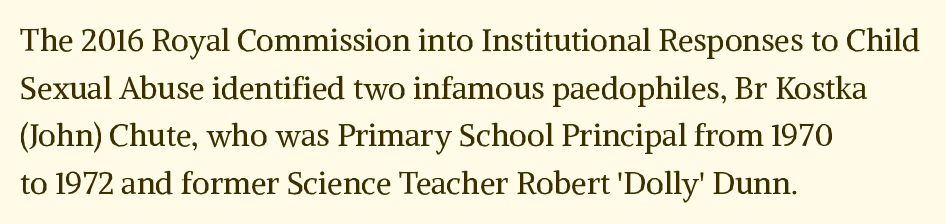
The horizontal fit of the characters is conventional and even. The rendering anchors every line to the left-hand side. Proportional: the letters do not fall into vertical columns. Only glyphs here, with clear space below each row. Is there much room between lines? A standard amount, neither cramped nor airy. If you drew a line through each stem, it would be perfectly vertical.
